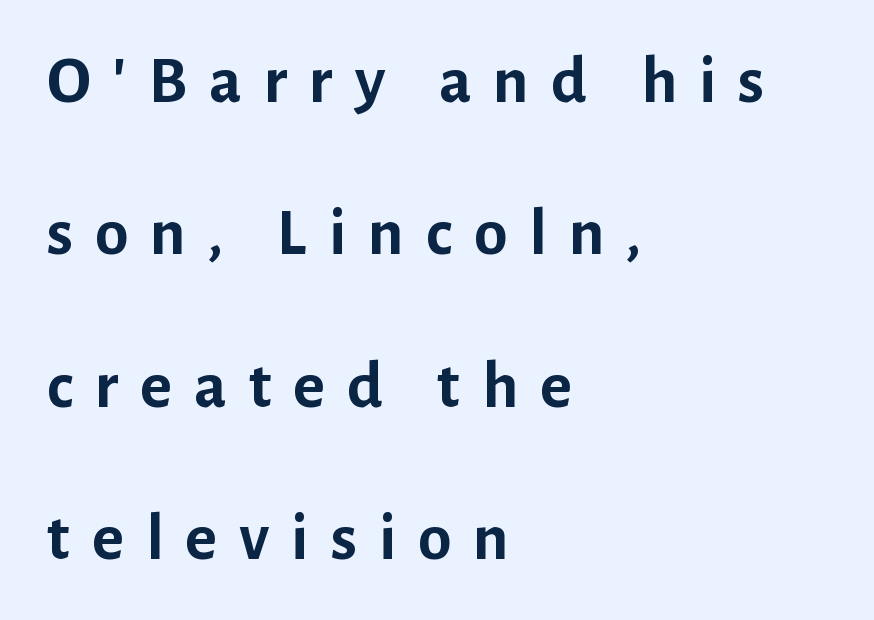
Q: Is the text bold? A: Yes.
Q: Is the text italic (slanted)? A: No, it is upright.
Q: Is the typeface a serif or a sans-serif typeface? A: Sans-serif.
Q: Is the text underlined? A: No.
Q: How is the paragraph aligned? A: Left-aligned.
Q: Is the spacing between letters normal or unusually wide? A: Unusually wide.
Q: Is the spacing between lines tight, normal or loose? A: Loose.
Q: Width (condensed, normal, or wide)? A: Normal.
Q: Stroke contrast? A: Low.
Q: x-height? A: Medium.
Q: Monospaced? A: No.
